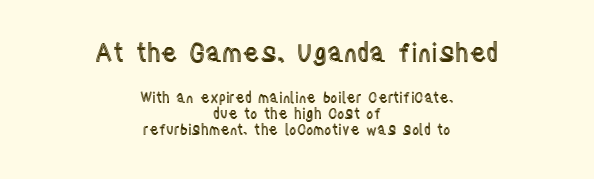
Q: Is the text italic (slanted)? A: No, it is upright.
Q: Is the text underlined? A: No.
Q: How is the paragraph aligned? A: Centered.
Q: Is the spacing between letters normal or unusually wide? A: Normal.
Q: Which block of text is set in a larger size, the first (top) or the second (bottom)? A: The first (top) one.
